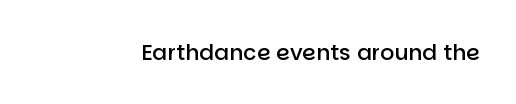
There is no visible air inserted between adjacent glyphs. The characters look somewhat weighty, a semibold short of true bold. Check the space under the baseline: it is left empty. Ascenders rise straight up at ninety degrees.
